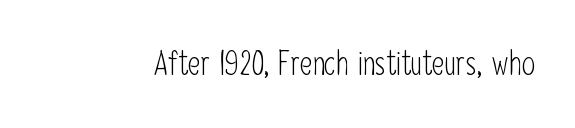
{"serif": "no", "italic": "no", "bold": "no", "weight": "light", "width": "condensed", "stroke_contrast": "low", "x_height": "medium", "monospaced": "no", "underline": "no", "letter_spacing": "normal", "letter_spacing_em": 0.0, "glyph_px": 34}
